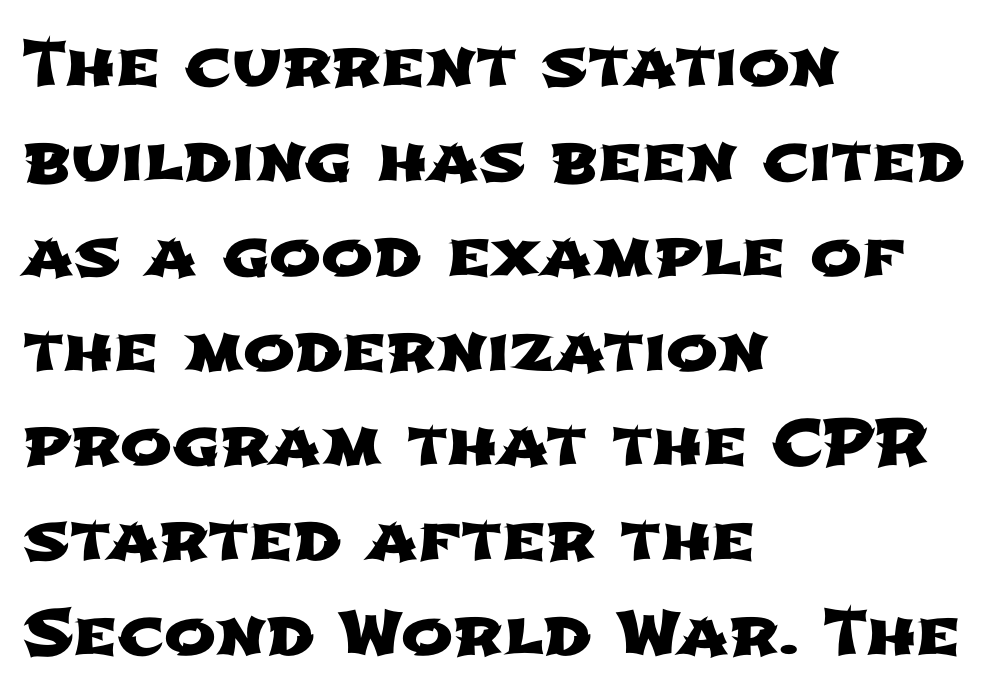
{"serif": "no", "width": "wide", "stroke_contrast": "low", "x_height": "medium", "monospaced": "no", "underline": "no", "align": "left", "line_spacing": "normal", "line_spacing_ratio": 1.53, "letter_spacing": "normal", "letter_spacing_em": 0.0, "glyph_px": 62}
